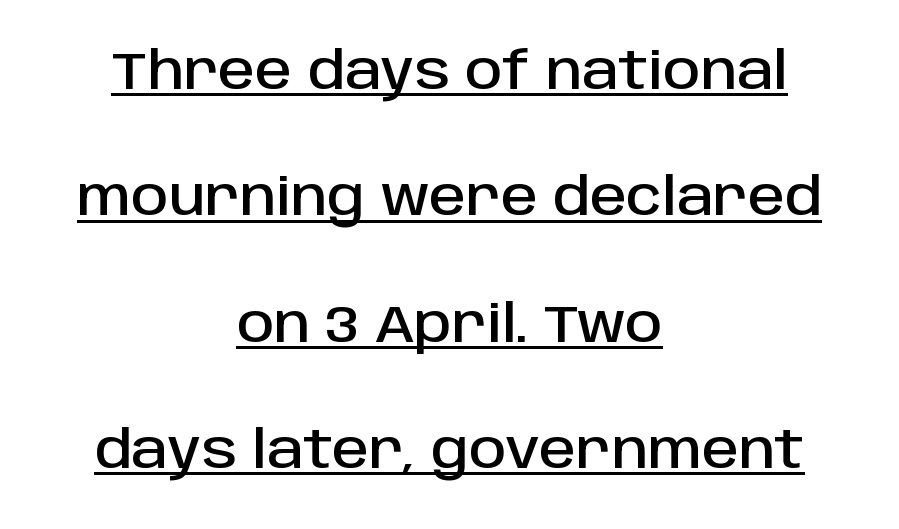
The image shows 52 px sans-serif type, upright; set centered, loose line spacing (2.43x), normal letter spacing, underlined; low stroke contrast and a large x-height.
